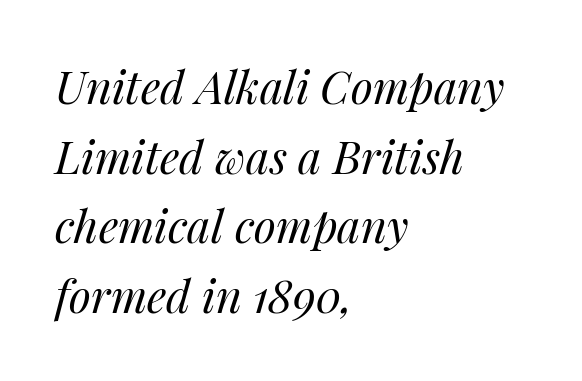
The face used here has a pronounced slope to its letters. Is the block centered? No — it sits flush against the left margin. The face used here is rendered with its standard letterfit. The rendering uses a moderate line-height, typical for paragraphs. You could not count columns in this text — the font is proportionally spaced.
